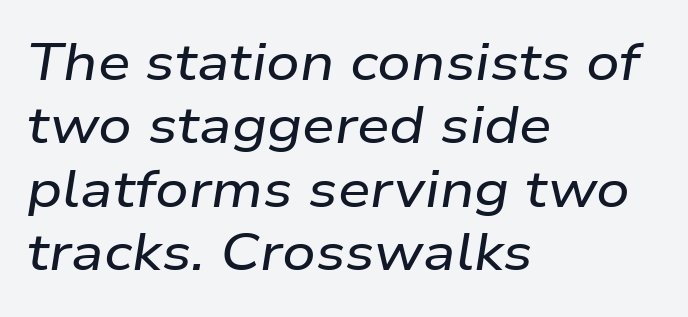
The strip under each line holds only bare page. Left-aligned paragraph, ragged on the right. Varying glyph widths throughout — classic text-font behaviour. This rendering leaves character spacing at its baseline value. Tall strokes in this sample are angled rather than plumb.
